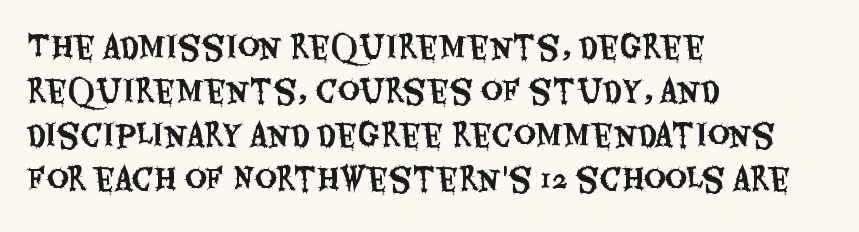
{"serif": "no", "italic": "no", "width": "condensed", "stroke_contrast": "medium", "x_height": "large", "monospaced": "no", "underline": "no", "align": "left", "line_spacing": "normal", "line_spacing_ratio": 1.47, "letter_spacing": "normal", "letter_spacing_em": 0.0, "glyph_px": 30}
